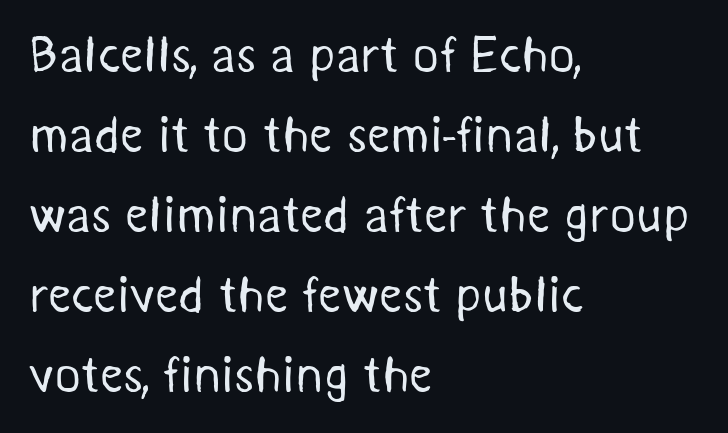
{"serif": "no", "bold": "no", "weight": "regular", "width": "normal", "stroke_contrast": "medium", "x_height": "medium", "monospaced": "no", "underline": "no", "align": "left", "line_spacing": "normal", "line_spacing_ratio": 1.57, "letter_spacing": "normal", "letter_spacing_em": 0.0, "glyph_px": 51}
